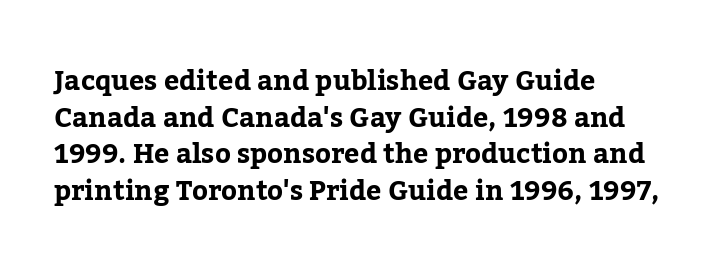
Alignment: flush left. The lettering stays uniformly vertical, giving the passage a roman look. The block of text has a typical density, with ordinary space between rows. Beneath every word, the page is bare. Compared with typical body copy, the letter spacing here is the same.
